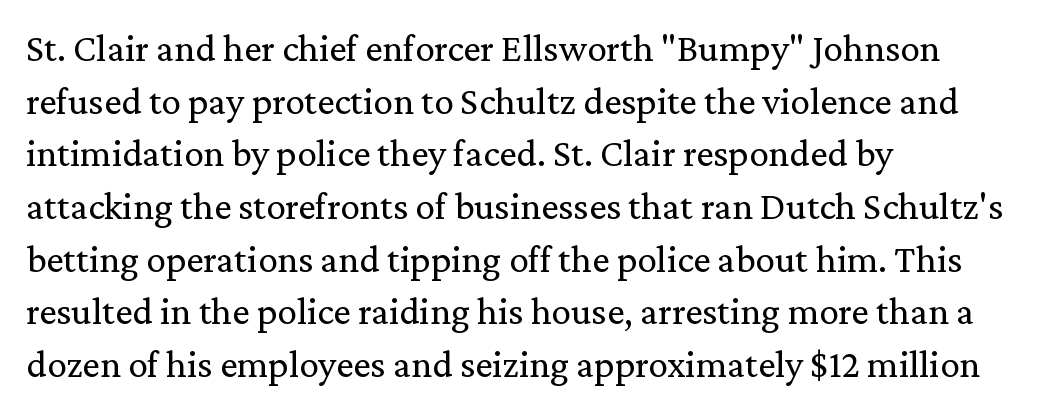
A quiet, ordinary-to-light weight characterises the typeface. Unmarked baselines from the first word to the last. This sample has the flowing, uneven cadence of proportional lettering. The typeface chosen for these lines features serifs. Ordinary non-slanted type is in use.
